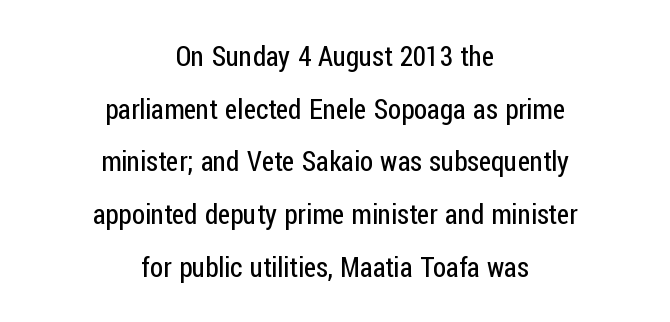
Q: Is the text bold? A: No.
Q: Is the text italic (slanted)? A: No, it is upright.
Q: Is the text underlined? A: No.
Q: How is the paragraph aligned? A: Centered.
Q: Is the spacing between letters normal or unusually wide? A: Normal.
Q: Is the spacing between lines tight, normal or loose? A: Loose.
